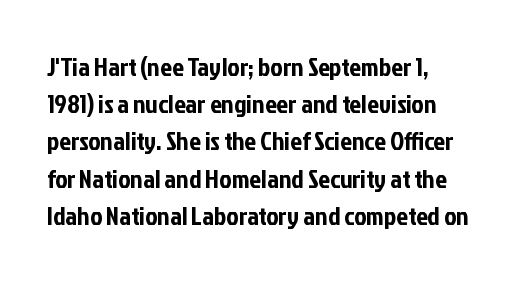
The passage is arranged the way most books set body copy — flush left. No extra tracking has been applied to these lines. You can tell it's not italic because the verticals are truly vertical. The leading is moderate, giving the passage an even texture. The specimen omits any rule beneath the text block's lines.
